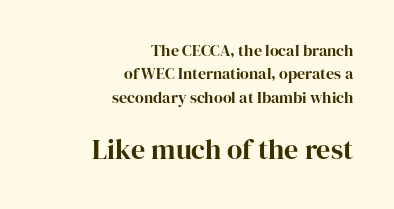
Q: Is the text italic (slanted)? A: No, it is upright.
Q: Is the typeface a serif or a sans-serif typeface? A: Serif.
Q: Is the text underlined? A: No.
Q: How is the paragraph aligned? A: Right-aligned.
Q: Is the spacing between letters normal or unusually wide? A: Normal.
Q: Is the spacing between lines tight, normal or loose? A: Normal.
Q: Which block of text is set in a larger size, the first (top) or the second (bottom)? A: The second (bottom) one.
Q: Width (condensed, normal, or wide)? A: Normal.
Q: Stroke contrast? A: High.
Q: x-height? A: Medium.
Q: Monospaced? A: No.
